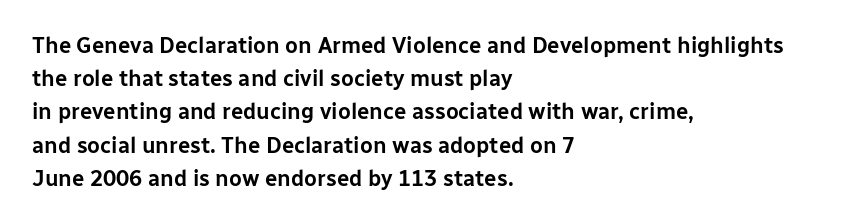
These lines keep a tight, regular rhythm from letter to letter. Vertical spacing — default. No word sits above an underline. The setting favours the left margin, as ordinary paragraphs usually do. The font's upright variant was chosen for this text.
